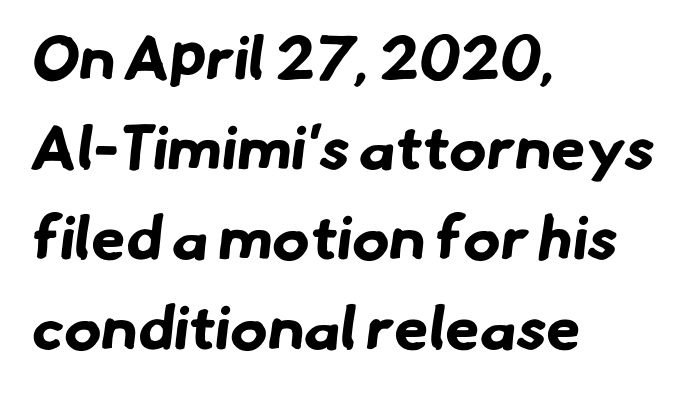
{"serif": "no", "bold": "yes", "weight": "bold", "width": "normal", "stroke_contrast": "low", "x_height": "small", "monospaced": "no", "underline": "no", "align": "left", "line_spacing": "normal", "line_spacing_ratio": 1.45, "letter_spacing": "normal", "letter_spacing_em": 0.0, "glyph_px": 62}
